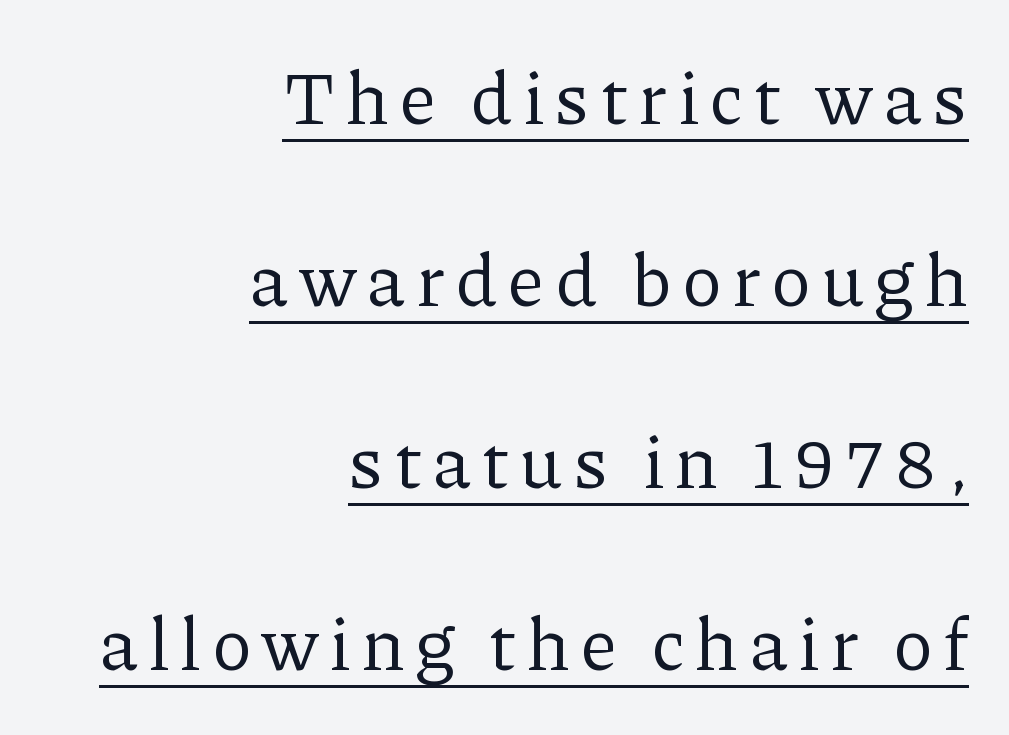
Typographically, this falls in the serif category. This sample trades compactness for vertical openness between lines. A typesetter would mark this as roman, not italic. Each line ends at the same right margin while the left side varies. Stroke thickness stays within the range of a standard reading face or lighter. This is underlined copy, the kind a proofreader might mark for attention.
